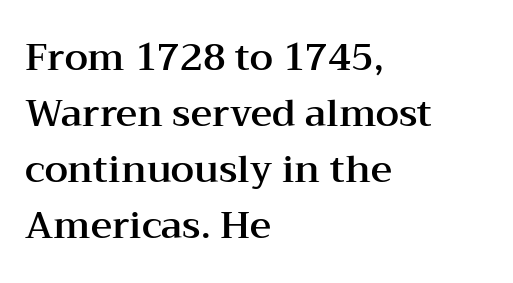
The image shows 37 px wide serif type, upright; set left-aligned, normal line spacing (1.51x), normal letter spacing, not underlined; medium stroke contrast and a medium x-height.
